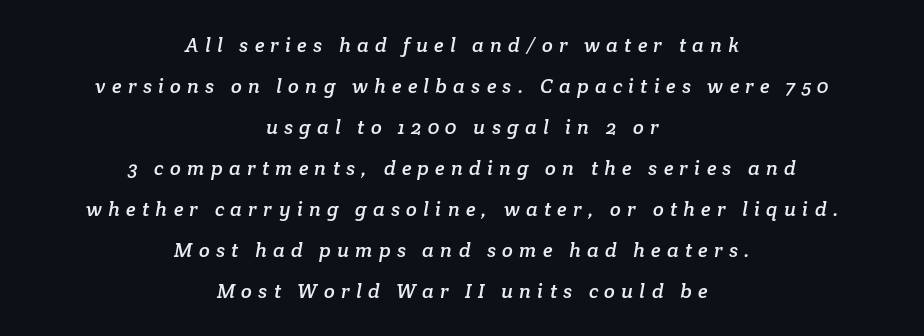
Q: Is the text underlined? A: No.
Q: How is the paragraph aligned? A: Centered.
Q: Is the spacing between letters normal or unusually wide? A: Unusually wide.
Q: Is the spacing between lines tight, normal or loose? A: Loose.
